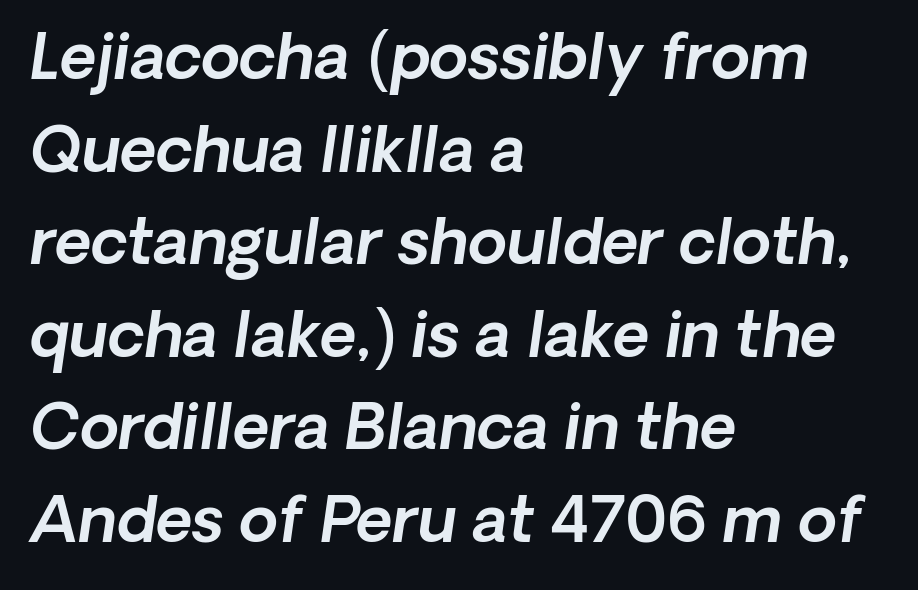
Observe the lean: these are italic letterforms. Does extra space separate the letters? No, they use regular spacing. Character widths vary here, with narrow letters taking less room than wide ones. The setting favours the left margin, as ordinary paragraphs usually do. Has an underline been added? It has not. Summary of vertical rhythm: regular, with standard interline spacing.
